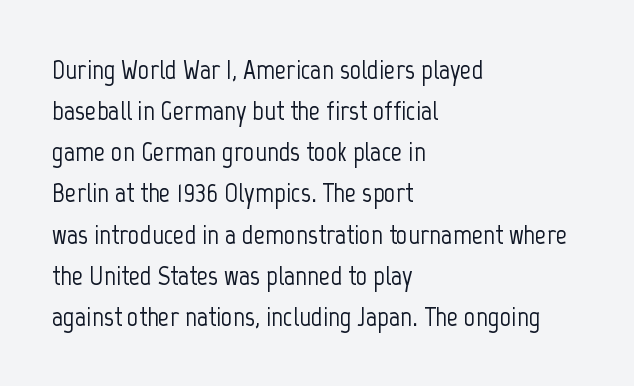
{"serif": "no", "italic": "no", "width": "condensed", "stroke_contrast": "low", "x_height": "medium", "monospaced": "no", "underline": "no", "align": "left", "line_spacing": "normal", "line_spacing_ratio": 1.47, "letter_spacing": "normal", "letter_spacing_em": 0.0, "glyph_px": 28}
